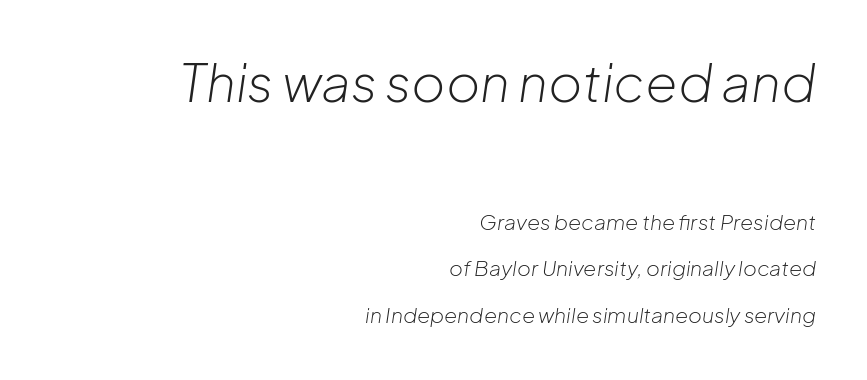
This is not heavy type; no bold has been used. Posture: slanted. The leading is generous, giving the passage an open texture. Top chunk: large. Bottom chunk: small. Characters follow at the spacing the type designer built in.
